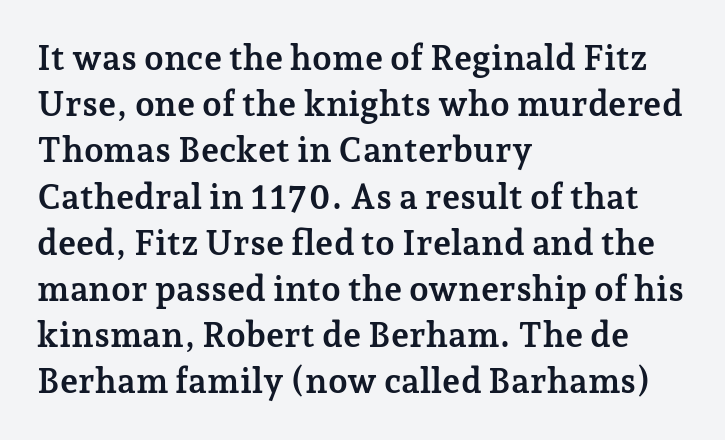
The image shows 35 px semibold serif type, upright; set left-aligned, normal line spacing (1.32x), normal letter spacing, not underlined; low stroke contrast and a medium x-height.
